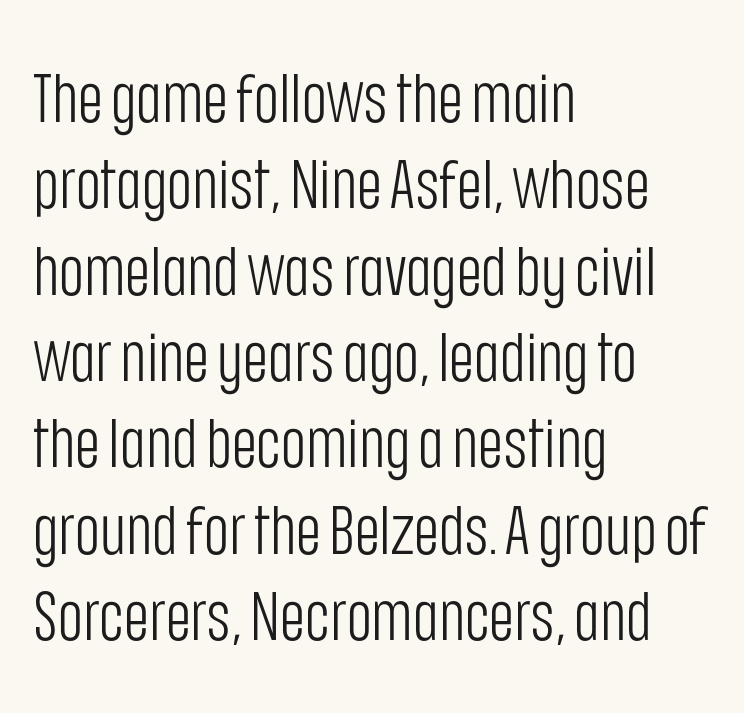
The image shows 68 px light, condensed sans-serif type, upright; set left-aligned, normal line spacing (1.27x), normal letter spacing, not underlined; low stroke contrast and a large x-height.
